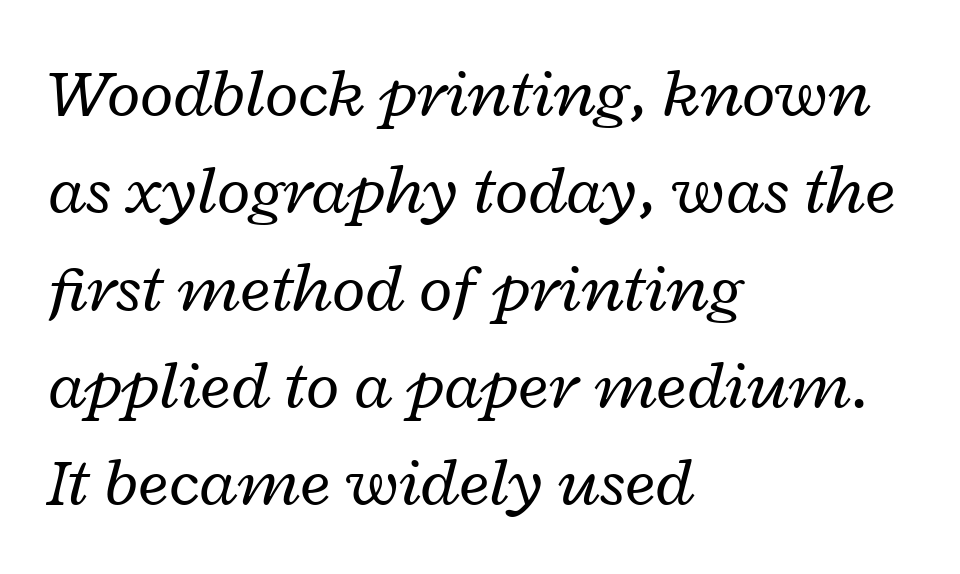
The lines are quadded left. Think of a printed novel: that variable character pitch is what you see here. Tall strokes in this sample are angled rather than plumb. The characters are drawn with everyday or finer stroke widths.
